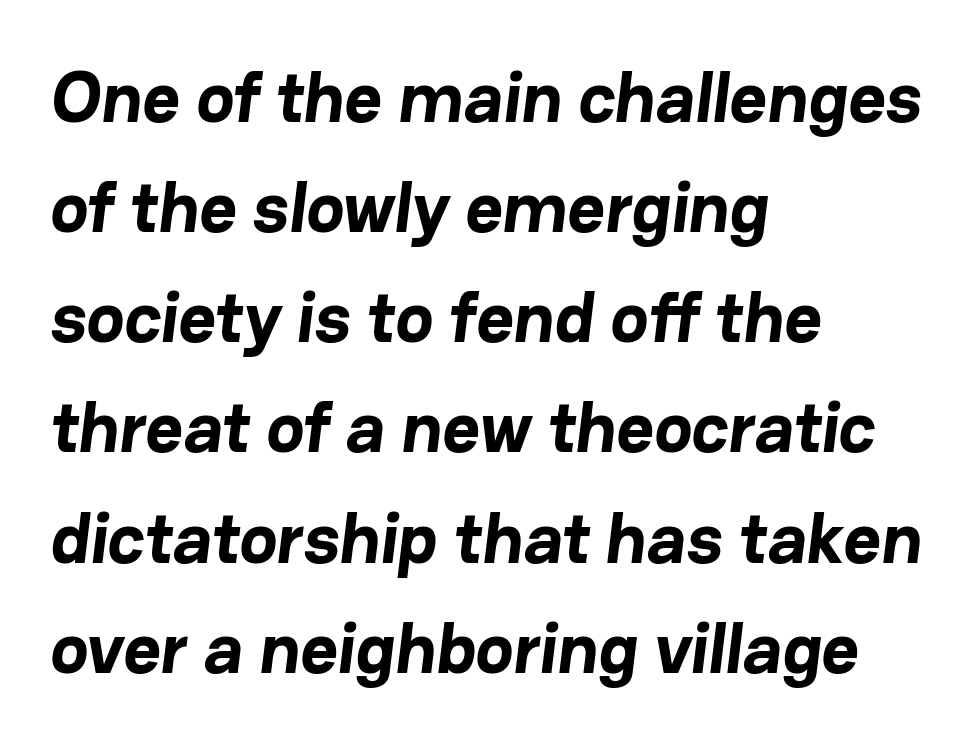
Q: Is the text bold? A: Yes.
Q: Is the typeface a serif or a sans-serif typeface? A: Sans-serif.
Q: Is the text underlined? A: No.
Q: How is the paragraph aligned? A: Left-aligned.
Q: Is the spacing between letters normal or unusually wide? A: Normal.
Q: Is the spacing between lines tight, normal or loose? A: Normal.
Q: Width (condensed, normal, or wide)? A: Normal.
Q: Stroke contrast? A: Low.
Q: x-height? A: Medium.
Q: Monospaced? A: No.
